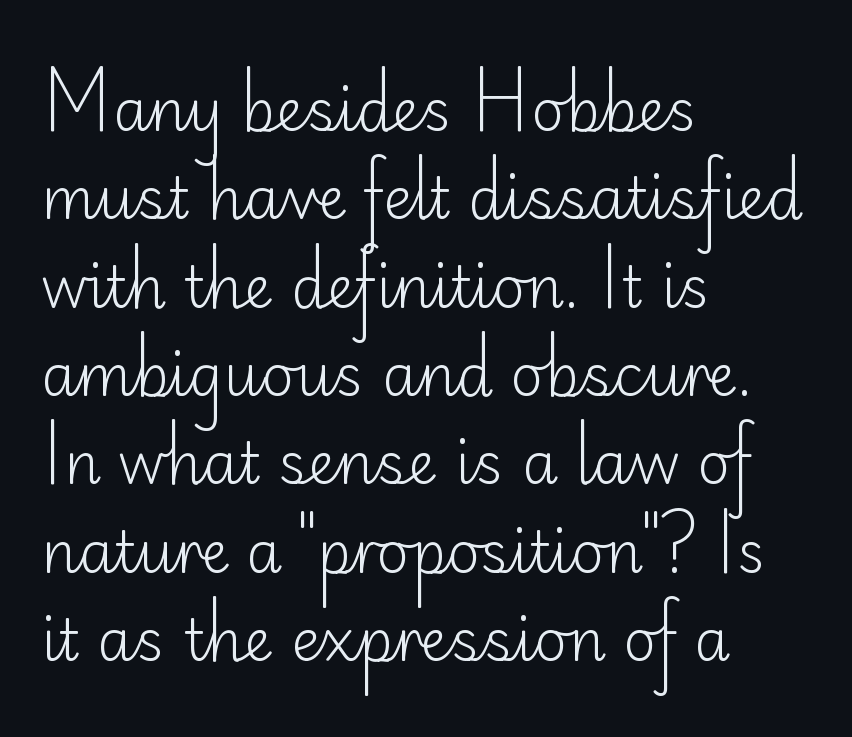
{"serif": "no", "italic": "no", "bold": "no", "weight": "light", "width": "normal", "stroke_contrast": "low", "x_height": "small", "monospaced": "no", "underline": "no", "align": "left", "line_spacing": "normal", "line_spacing_ratio": 1.55, "letter_spacing": "normal", "letter_spacing_em": 0.0, "glyph_px": 57}
